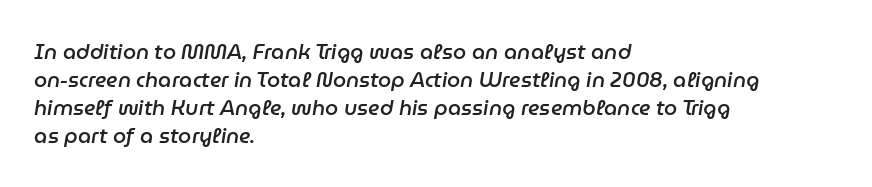
Q: Is the text bold? A: Semi-bold.
Q: Is the text italic (slanted)? A: Yes, it leans right by about 9 degrees.
Q: Is the text underlined? A: No.
Q: How is the paragraph aligned? A: Left-aligned.
Q: Is the spacing between letters normal or unusually wide? A: Normal.
Q: Is the spacing between lines tight, normal or loose? A: Normal.
